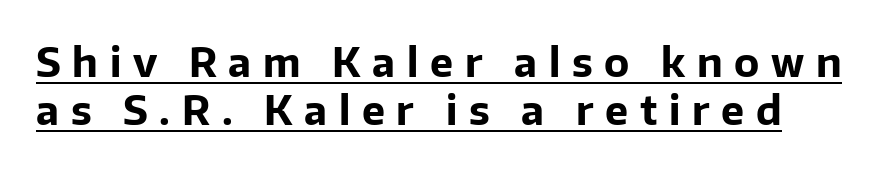
Q: Is the text bold? A: Yes.
Q: Is the text italic (slanted)? A: No, it is upright.
Q: Is the typeface a serif or a sans-serif typeface? A: Sans-serif.
Q: Is the text underlined? A: Yes.
Q: Is the spacing between letters normal or unusually wide? A: Unusually wide.
Q: Width (condensed, normal, or wide)? A: Normal.
Q: Stroke contrast? A: Low.
Q: x-height? A: Medium.
Q: Monospaced? A: No.
